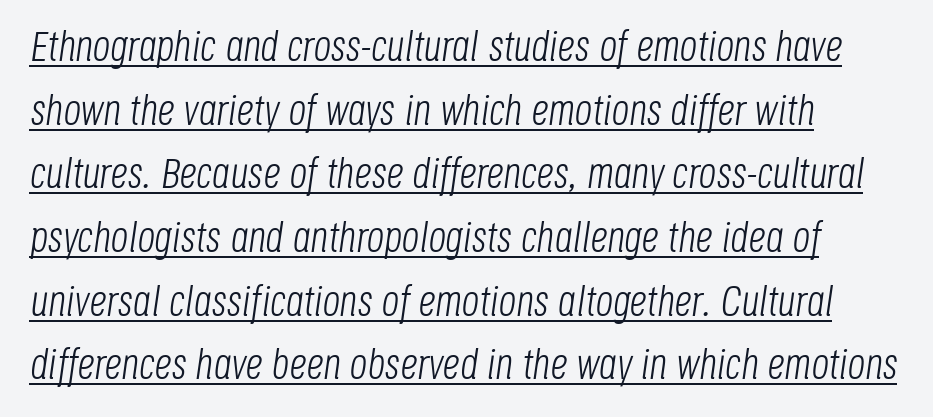
{"italic": "yes", "lean": "right", "slant_degrees": 8, "bold": "no", "weight": "light", "width": "condensed", "stroke_contrast": "low", "x_height": "large", "monospaced": "no", "underline": "yes", "align": "left", "line_spacing": "normal", "line_spacing_ratio": 1.48, "letter_spacing": "normal", "letter_spacing_em": 0.0, "glyph_px": 43}
